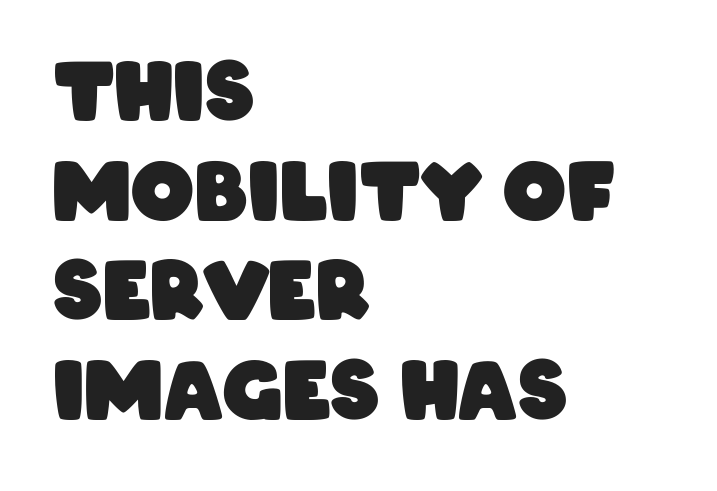
The image shows 79 px heavy, condensed sans-serif type; set left-aligned, normal line spacing (1.26x), normal letter spacing, not underlined; low stroke contrast and a large x-height.
